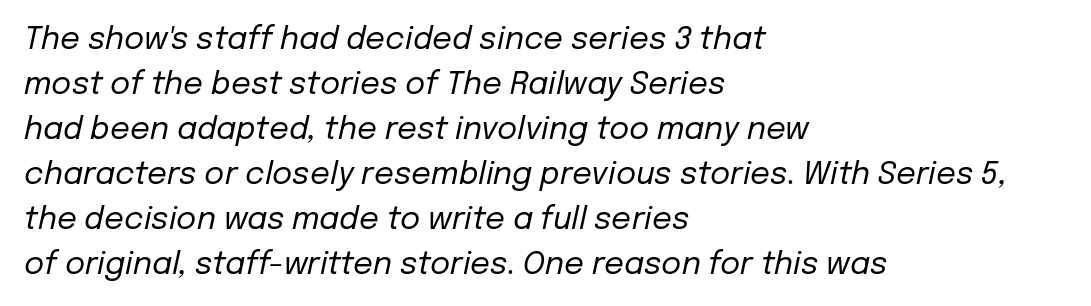
{"italic": "yes", "lean": "right", "slant_degrees": 12, "bold": "no", "weight": "regular", "width": "normal", "stroke_contrast": "low", "x_height": "medium", "monospaced": "no", "underline": "no", "align": "left", "line_spacing": "normal", "line_spacing_ratio": 1.45, "letter_spacing": "normal", "letter_spacing_em": 0.0, "glyph_px": 31}
